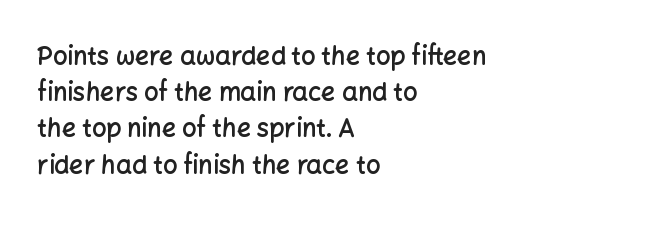
The image shows 25 px text type, upright; set left-aligned, normal line spacing (1.45x), normal letter spacing, not underlined.
